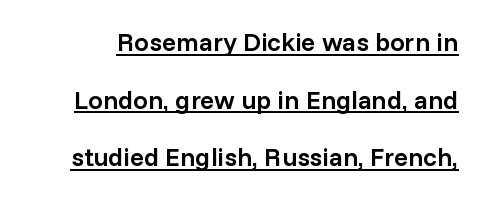
{"italic": "no", "bold": "semi", "underline": "yes", "line_spacing": "loose", "line_spacing_ratio": 2.22, "letter_spacing": "normal", "letter_spacing_em": 0.0, "glyph_px": 26}
